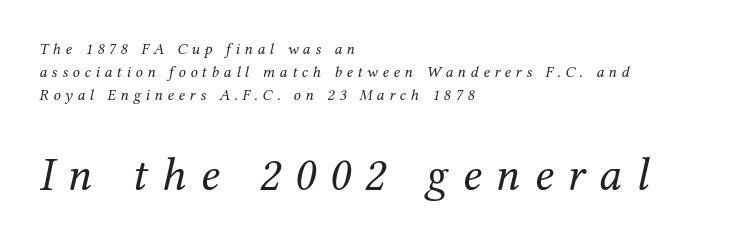
Q: Is the text bold? A: No.
Q: Is the text italic (slanted)? A: Yes, it leans right by about 12 degrees.
Q: Is the typeface a serif or a sans-serif typeface? A: Serif.
Q: Is the text underlined? A: No.
Q: How is the paragraph aligned? A: Left-aligned.
Q: Is the spacing between letters normal or unusually wide? A: Unusually wide.
Q: Is the spacing between lines tight, normal or loose? A: Normal.
Q: Which block of text is set in a larger size, the first (top) or the second (bottom)? A: The second (bottom) one.
Q: Width (condensed, normal, or wide)? A: Normal.
Q: Stroke contrast? A: Medium.
Q: x-height? A: Medium.
Q: Monospaced? A: No.
